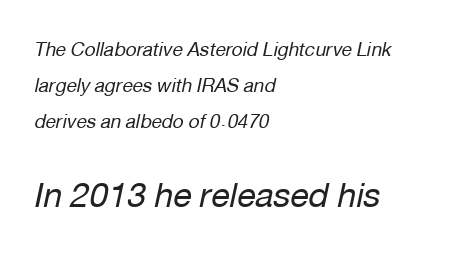
{"italic": "yes", "lean": "right", "slant_degrees": 12, "bold": "no", "weight": "regular", "width": "normal", "stroke_contrast": "low", "x_height": "medium", "monospaced": "no", "underline": "no", "align": "left", "line_spacing_ratio": 1.89, "letter_spacing": "normal", "letter_spacing_em": 0.0, "larger_block": "second", "size_ratio": 1.79, "glyph_px": 34}
